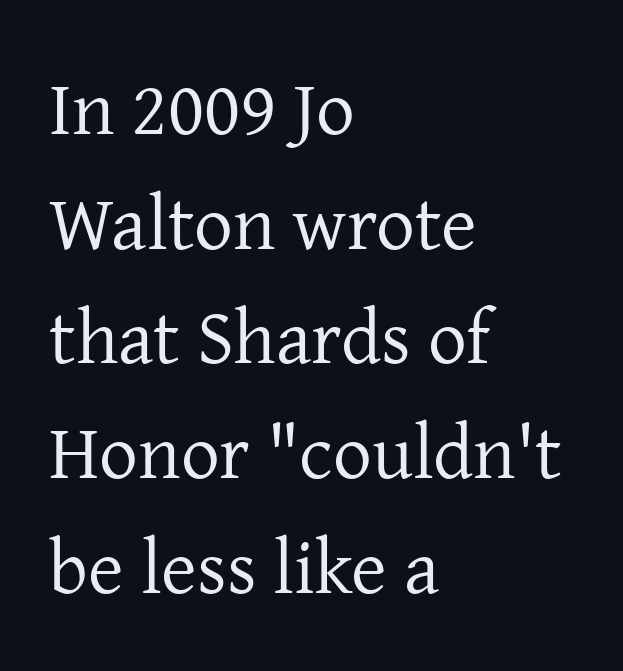
Each stroke keeps to a modest, everyday thickness or less. Posture: vertical. Letter spacing: default. The rendering shows small feet on the letterforms — a serif design. Any mark beneath the type? The region is blank.
